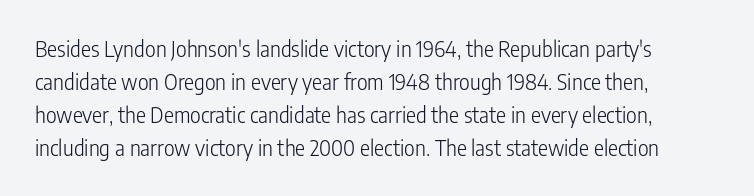
{"italic": "no", "bold": "no", "underline": "no", "align": "left", "line_spacing": "normal", "line_spacing_ratio": 1.57, "letter_spacing": "normal", "letter_spacing_em": 0.0, "glyph_px": 21}
